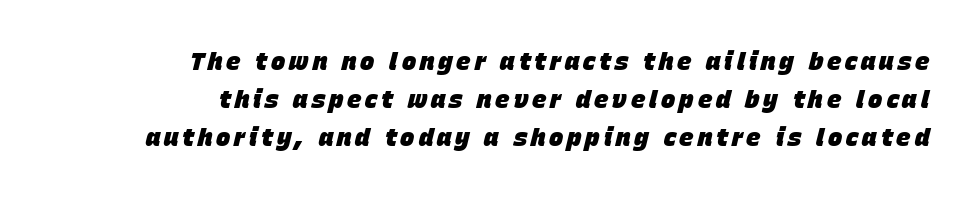
Q: Is the text bold? A: Yes.
Q: Is the text italic (slanted)? A: Yes, it leans right by about 15 degrees.
Q: Is the text underlined? A: No.
Q: How is the paragraph aligned? A: Right-aligned.
Q: Is the spacing between lines tight, normal or loose? A: Normal.
